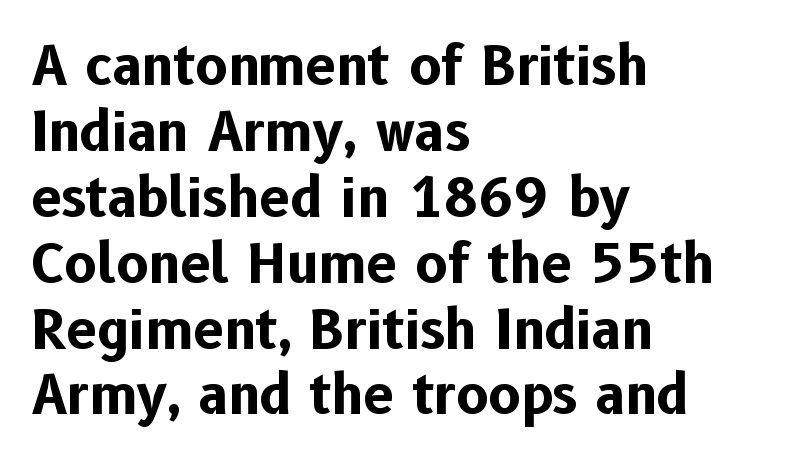
{"serif": "no", "italic": "no", "bold": "yes", "weight": "bold", "width": "normal", "stroke_contrast": "low", "x_height": "medium", "monospaced": "no", "underline": "no", "align": "left", "line_spacing_ratio": 1.22, "letter_spacing": "normal", "letter_spacing_em": 0.0, "glyph_px": 54}
